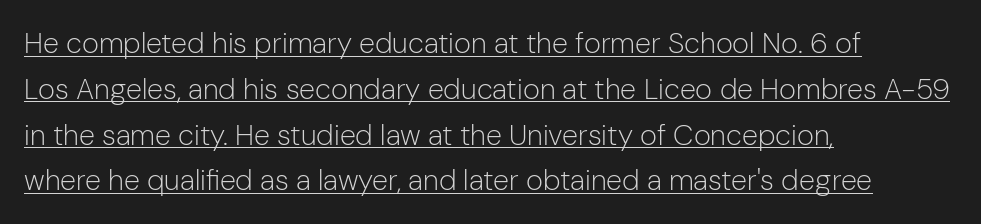
The strokes carry an ordinary text weight at most. The face used here is rendered with its standard letterfit. The lettering holds an erect, upright posture throughout. Where is the straight margin? On the left. Note the varied advance widths — an 'i' is clearly narrower than an 'm'.
